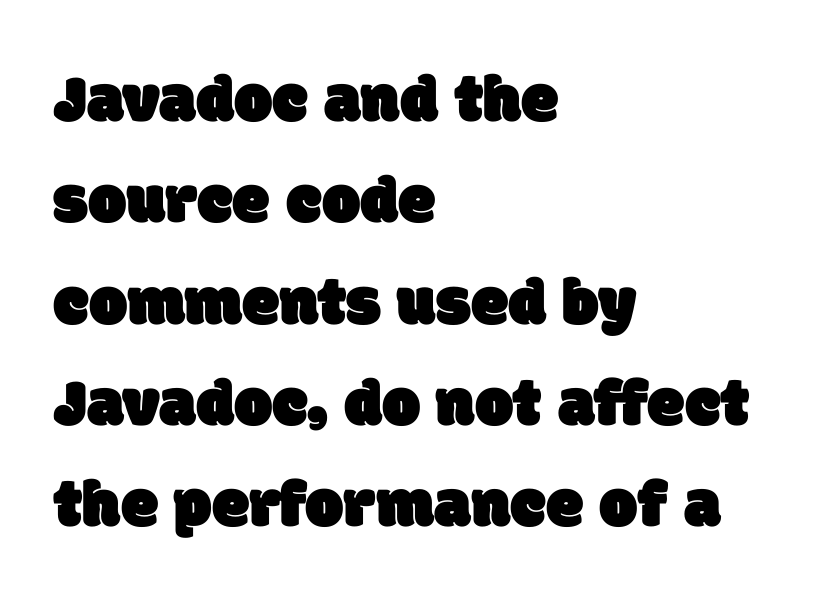
Q: Is the typeface a serif or a sans-serif typeface? A: Sans-serif.
Q: Is the text underlined? A: No.
Q: How is the paragraph aligned? A: Left-aligned.
Q: Is the spacing between letters normal or unusually wide? A: Normal.
Q: Is the spacing between lines tight, normal or loose? A: Normal.
Q: Width (condensed, normal, or wide)? A: Normal.
Q: Stroke contrast? A: Low.
Q: x-height? A: Large.
Q: Monospaced? A: No.
